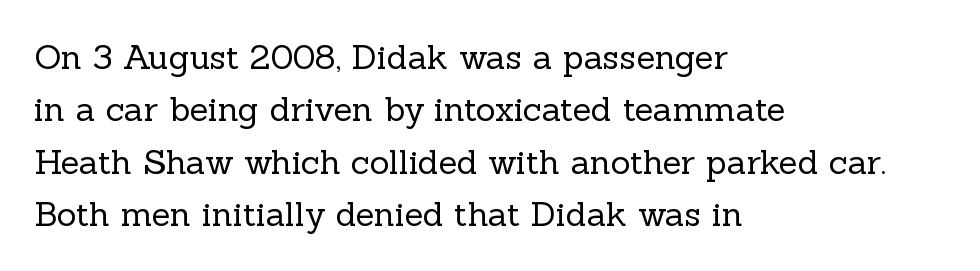
The image shows 34 px regular-weight serif type, upright; set left-aligned, normal line spacing (1.54x), normal letter spacing, not underlined; a medium x-height.
